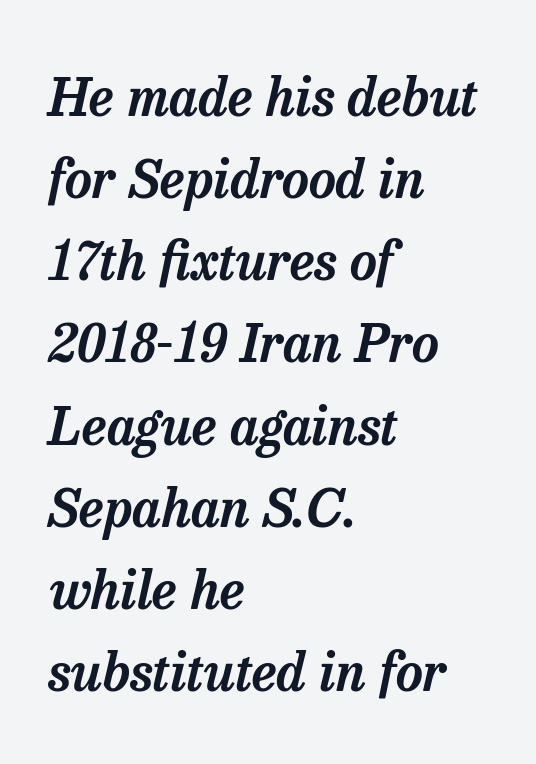
Each letter keeps its own natural width here, so spacing adapts to shape. The specimen reads as italic at a glance. Every row of glyphs begins at an identical x-position on the left. Honestly, there is no underline to notice here at all.
